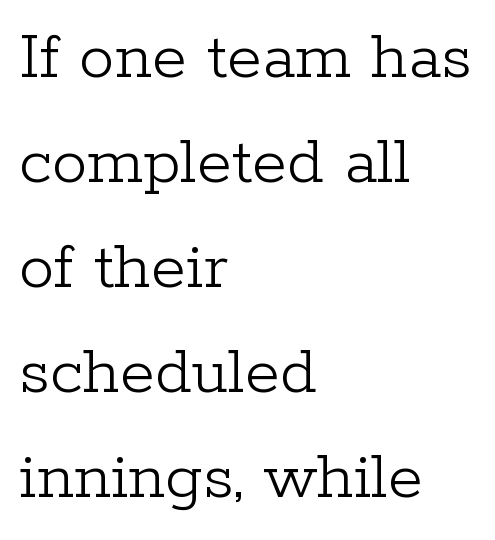
{"serif": "yes", "italic": "no", "bold": "no", "weight": "light", "width": "normal", "stroke_contrast": "low", "x_height": "medium", "monospaced": "no", "underline": "no", "align": "left", "line_spacing": "normal", "line_spacing_ratio": 1.48, "letter_spacing": "normal", "letter_spacing_em": 0.0, "glyph_px": 71}
